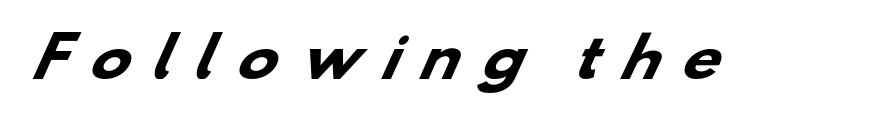
Q: Is the text bold? A: Yes.
Q: Is the typeface a serif or a sans-serif typeface? A: Sans-serif.
Q: Is the text underlined? A: No.
Q: Is the spacing between letters normal or unusually wide? A: Unusually wide.
Q: Width (condensed, normal, or wide)? A: Wide.
Q: Stroke contrast? A: Low.
Q: x-height? A: Small.
Q: Monospaced? A: No.
